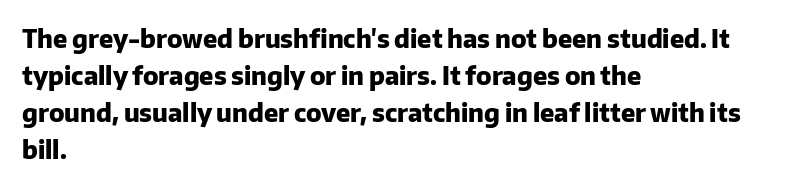
Horizontally, the lines are justified to the leading edge only. These words are printed bold, with thick strokes throughout. These lines sit exactly where default settings would place them. Every character sits straight up, as roman type does. Beneath every word, the page is bare.
